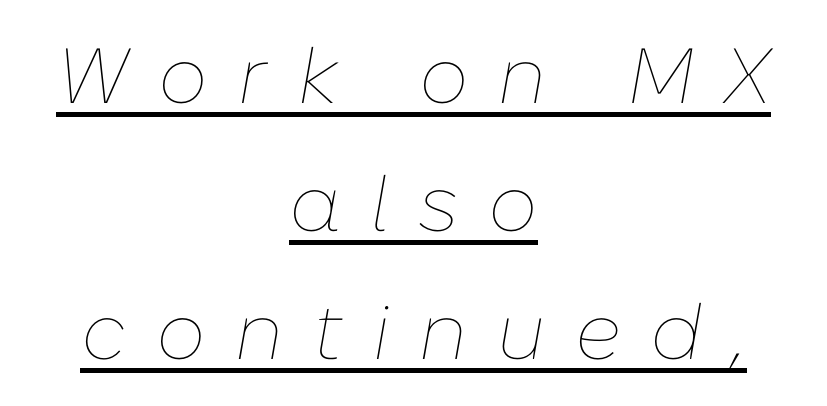
The image shows 78 px thin type, italic (leaning right); set centered, normal line spacing (1.64x), unusually wide letter spacing (+0.38 em), underlined; low stroke contrast and a medium x-height.
